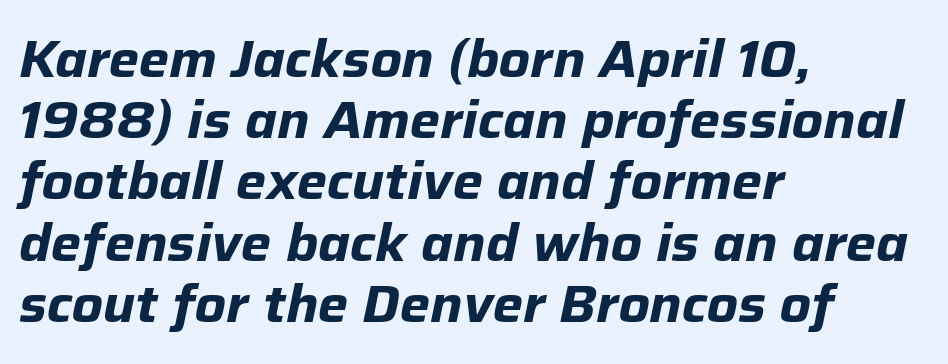
The image shows 51 px bold type, italic (leaning right); set left-aligned, line spacing 1.2x, normal letter spacing, not underlined; low stroke contrast and a medium x-height.
